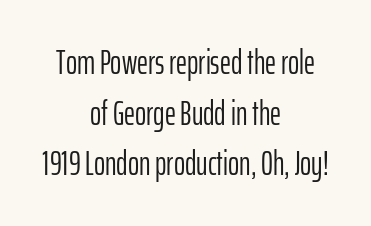
If you folded the block vertically in half, each line would mirror itself in length. Unmarked baselines from the first word to the last. Note the varied advance widths — an 'i' is clearly narrower than an 'm'. What stands out about the letter spacing? Nothing — it is the standard amount. Type style note: lacks serifs. The block of text has a typical density, with ordinary space between rows.
